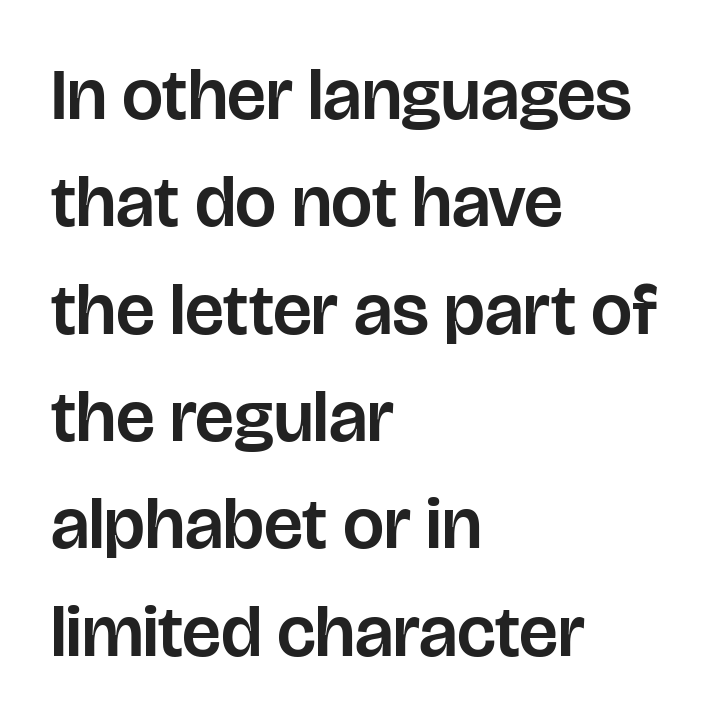
Q: Is the text italic (slanted)? A: No, it is upright.
Q: Is the typeface a serif or a sans-serif typeface? A: Sans-serif.
Q: Is the text underlined? A: No.
Q: How is the paragraph aligned? A: Left-aligned.
Q: Is the spacing between letters normal or unusually wide? A: Normal.
Q: Is the spacing between lines tight, normal or loose? A: Normal.
Q: Width (condensed, normal, or wide)? A: Normal.
Q: Stroke contrast? A: Low.
Q: x-height? A: Large.
Q: Monospaced? A: No.
